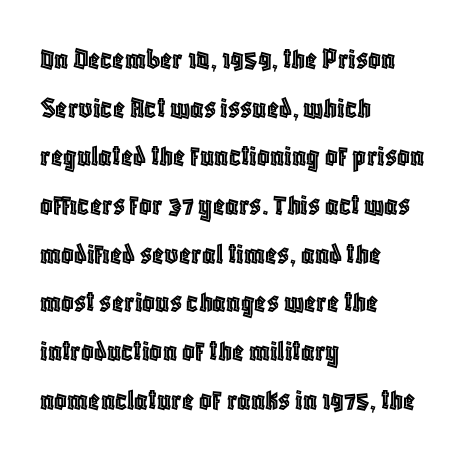
What stands out about the letter spacing? Nothing — it is the standard amount. Only glyphs here, with clear space below each row. Think of a printed novel: that variable character pitch is what you see here. Each line starts at the same left margin while the right side varies.
